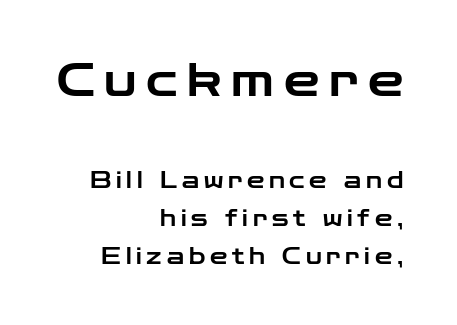
Q: Is the text italic (slanted)? A: No, it is upright.
Q: Is the typeface a serif or a sans-serif typeface? A: Sans-serif.
Q: Is the text underlined? A: No.
Q: How is the paragraph aligned? A: Right-aligned.
Q: Is the spacing between letters normal or unusually wide? A: Unusually wide.
Q: Which block of text is set in a larger size, the first (top) or the second (bottom)? A: The first (top) one.
Q: Width (condensed, normal, or wide)? A: Wide.
Q: Stroke contrast? A: Low.
Q: x-height? A: Medium.
Q: Monospaced? A: No.
